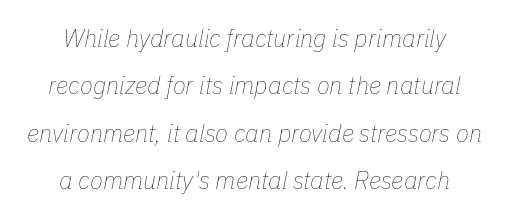
Regarding leading, the lines here are spaced well apart. Is the block centered? Yes — each line is placed symmetrically about the middle. Quick note: italic. The passage shown is not underscored anywhere.
